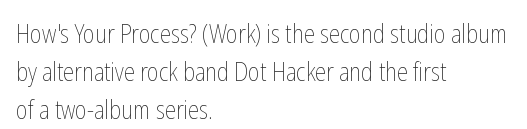
{"italic": "no", "bold": "no", "underline": "no", "align": "left", "line_spacing": "normal", "line_spacing_ratio": 1.53, "letter_spacing": "normal", "letter_spacing_em": 0.0, "glyph_px": 25}
